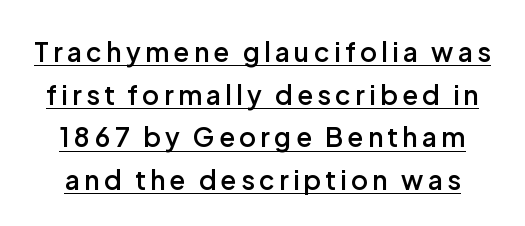
The image shows 26 px text type, upright; set normal line spacing (1.64x), underlined.
